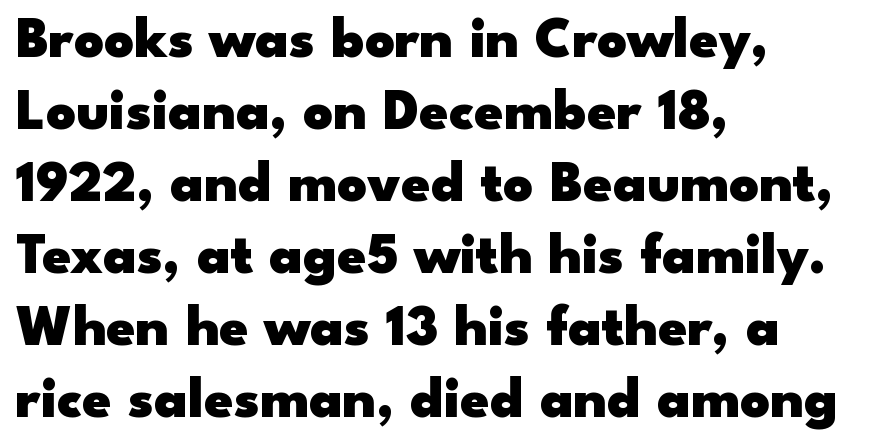
The image shows 58 px heavy, wide sans-serif type, upright; set left-aligned, line spacing 1.24x, normal letter spacing, not underlined; low stroke contrast and a small x-height.
